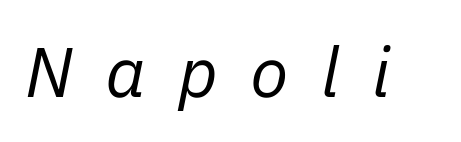
Q: Is the text bold? A: No.
Q: Is the text italic (slanted)? A: Yes, it leans right by about 11 degrees.
Q: Is the text underlined? A: No.
Q: Is the spacing between letters normal or unusually wide? A: Unusually wide.
Q: Width (condensed, normal, or wide)? A: Normal.
Q: Stroke contrast? A: Low.
Q: x-height? A: Medium.
Q: Monospaced? A: No.
